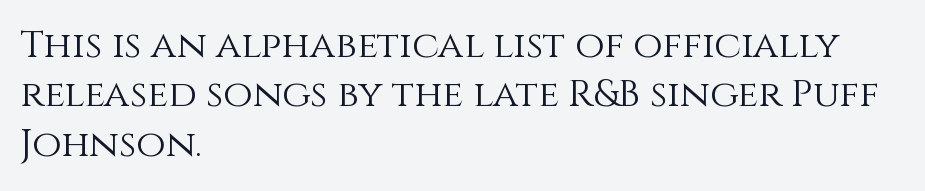
The image shows 38 px light type, upright; set left-aligned, normal line spacing (1.3x), normal letter spacing, not underlined; a large x-height.
